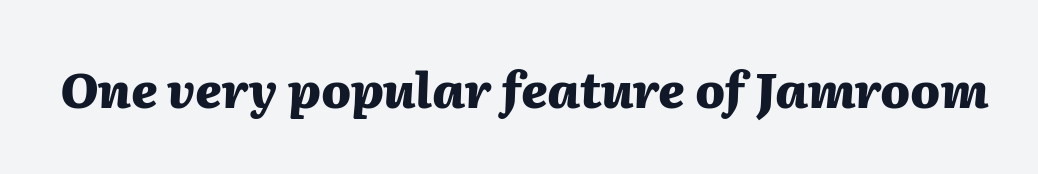
The image shows 49 px heavy type, italic (leaning right); set normal letter spacing, not underlined; medium stroke contrast and a medium x-height.
